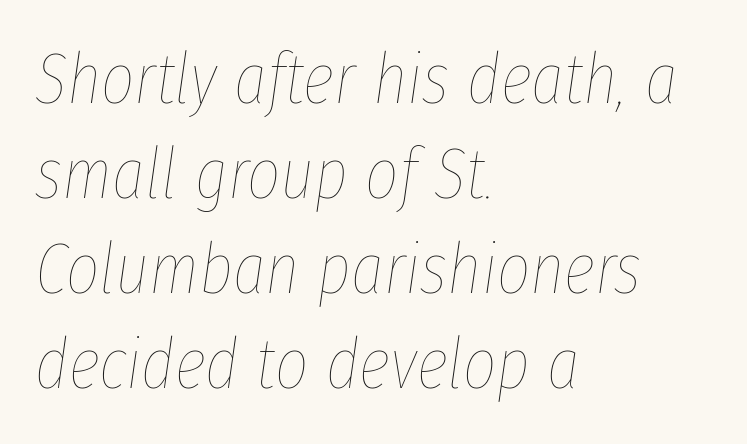
Q: Is the text bold? A: No.
Q: Is the text italic (slanted)? A: Yes, it leans right by about 8 degrees.
Q: Is the text underlined? A: No.
Q: How is the paragraph aligned? A: Left-aligned.
Q: Is the spacing between letters normal or unusually wide? A: Normal.
Q: Is the spacing between lines tight, normal or loose? A: Normal.
Q: Width (condensed, normal, or wide)? A: Condensed.
Q: Stroke contrast? A: Low.
Q: x-height? A: Medium.
Q: Monospaced? A: No.
